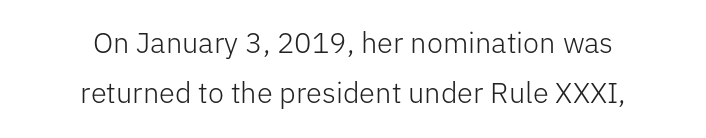
The passage shown is typed in a proportional face where columns would drift. Only glyphs here, with clear space below each row. Serifs: no, the terminals of the letterforms are clean. Nothing heavy about these letters — not bold at all.
